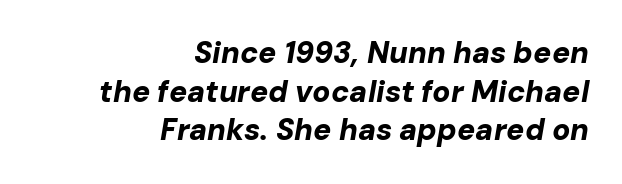
Decoration check: the copy has no underline. This sample has the flowing, uneven cadence of proportional lettering. Each line ends at the same right margin while the left side varies. Set as a true bold cut, around the 700 mark. Glyph-to-glyph distance matches everyday printed text.
